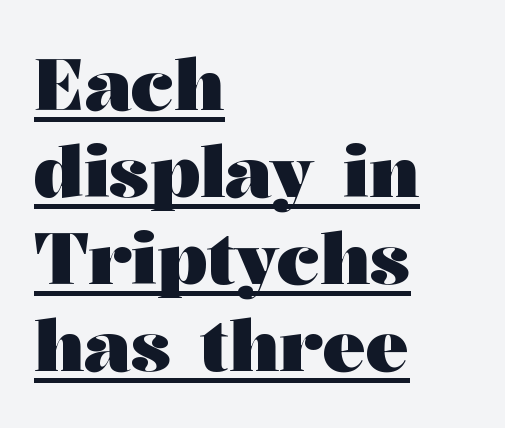
Is this a fixed-width face? No — the glyphs have proportional, varying widths. The face used here has the dense, thick strokes of a bold. Horizontal alignment here is leftward, the default for most running prose. Nope, not italic — everything's standing straight. Examine the stroke ends and you'll spot serifs. Caption: lettering with a line underneath.
